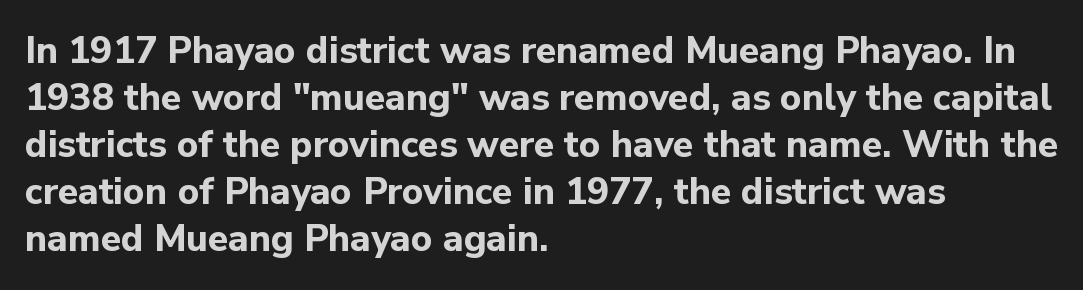
Q: Is the text bold? A: Yes.
Q: Is the text italic (slanted)? A: No, it is upright.
Q: Is the typeface a serif or a sans-serif typeface? A: Sans-serif.
Q: Is the text underlined? A: No.
Q: How is the paragraph aligned? A: Left-aligned.
Q: Is the spacing between letters normal or unusually wide? A: Normal.
Q: Is the spacing between lines tight, normal or loose? A: Normal.
Q: Width (condensed, normal, or wide)? A: Normal.
Q: Stroke contrast? A: Low.
Q: x-height? A: Medium.
Q: Monospaced? A: No.
